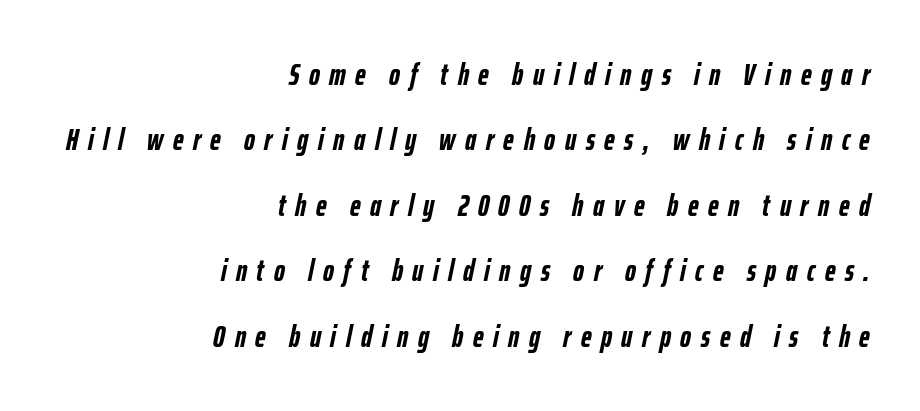
Q: Is the text bold? A: Yes.
Q: Is the text italic (slanted)? A: Yes, it leans right by about 12 degrees.
Q: Is the text underlined? A: No.
Q: How is the paragraph aligned? A: Right-aligned.
Q: Is the spacing between letters normal or unusually wide? A: Unusually wide.
Q: Is the spacing between lines tight, normal or loose? A: Loose.
Q: Width (condensed, normal, or wide)? A: Condensed.
Q: Stroke contrast? A: Low.
Q: x-height? A: Medium.
Q: Monospaced? A: No.
